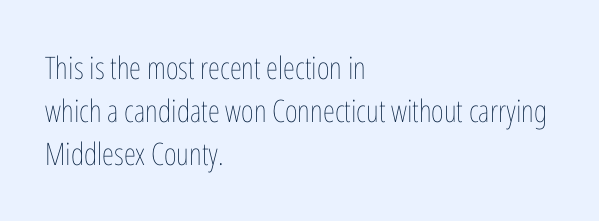
The image shows 31 px thin, condensed type, upright; set left-aligned, normal line spacing (1.39x), normal letter spacing, not underlined; low stroke contrast and a medium x-height.
